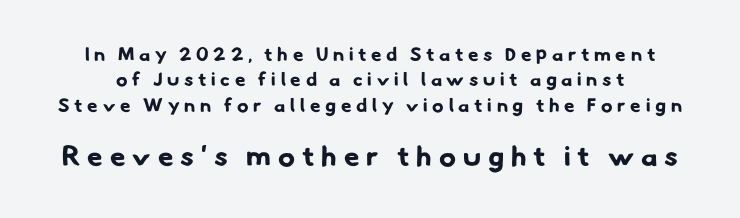
The second block has been scaled up relative to the first. Each letter keeps its own natural width here, so spacing adapts to shape. What weight is shown? A full bold with thick strokes. The tracking jumps out immediately: characters are airy and widely separated.
